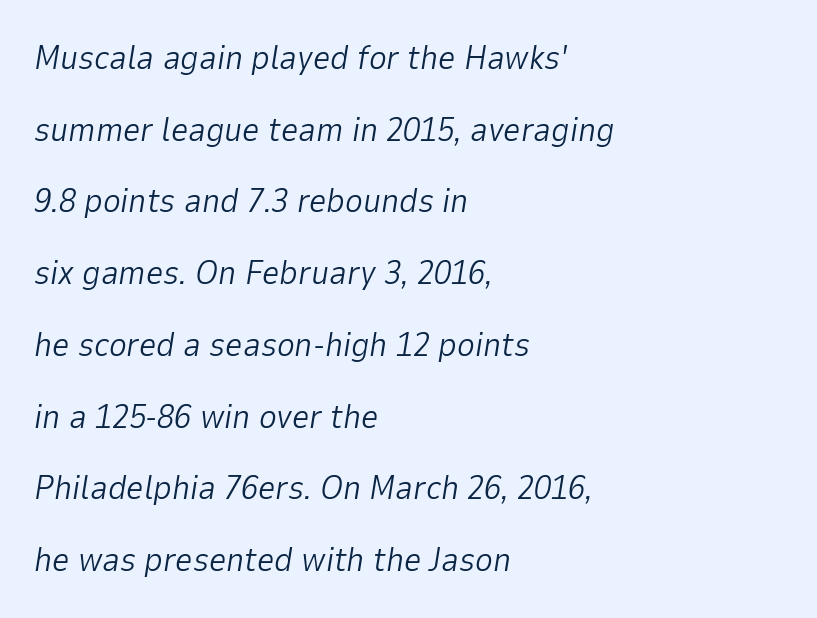
Widely set lines give the paragraph a tall, airy silhouette. Caption: standard tracking, unaltered. The typesetting does not lean heavy: it is not bold. Beneath every word, the page is bare.
